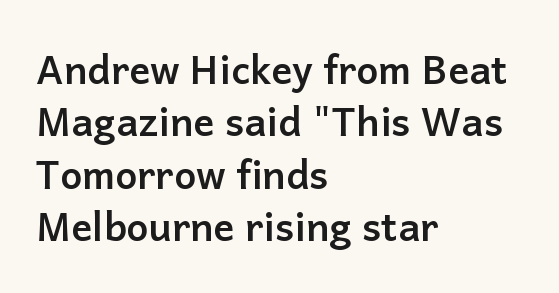
The image shows 39 px semibold sans-serif type, upright; set left-aligned, normal line spacing (1.34x), normal letter spacing, not underlined; low stroke contrast and a medium x-height.
